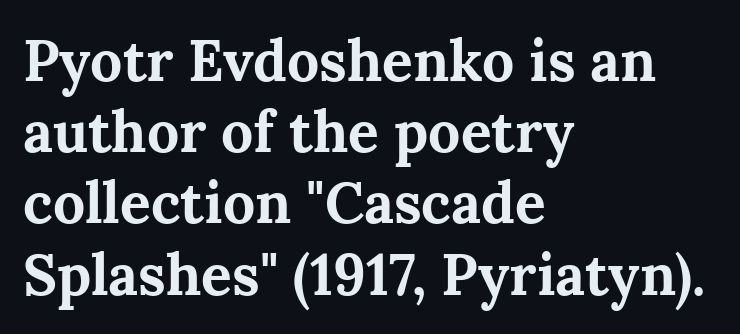
The rendering uses a bold face; every stroke is thick and dark. These lines are rendered in a variable-pitch font. Ascenders rise straight up at ninety degrees. Just letters on the line, the space beneath them empty. In terms of letterform style, serifs are clearly present.
